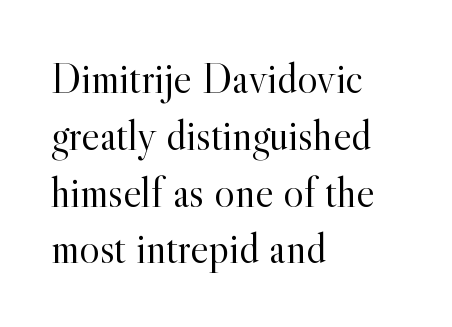
Note the varied advance widths — an 'i' is clearly narrower than an 'm'. Descenders are the only things crossing below the line. Horizontal alignment here is leftward, the default for most running prose. Students, observe: this is what conventionally led text looks like. Is this a heavy cut? Hardly; it is regular or lighter. Every stem runs plumb, perpendicular to the baseline.
